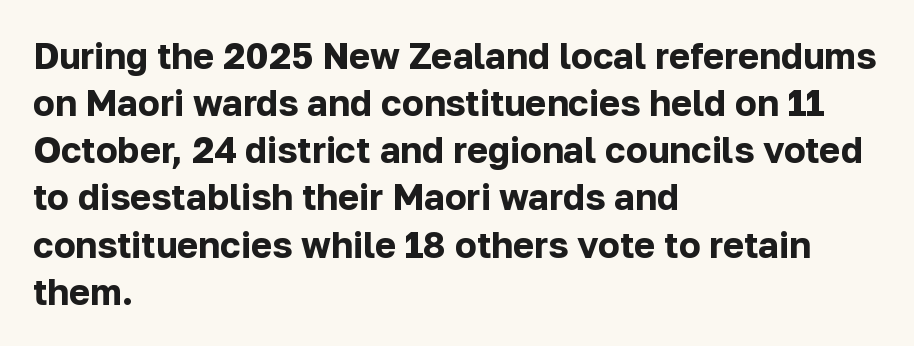
{"serif": "no", "italic": "no", "bold": "yes", "weight": "bold", "width": "normal", "stroke_contrast": "low", "x_height": "medium", "monospaced": "no", "underline": "no", "align": "left", "line_spacing": "normal", "line_spacing_ratio": 1.31, "letter_spacing": "normal", "letter_spacing_em": 0.0, "glyph_px": 36}
